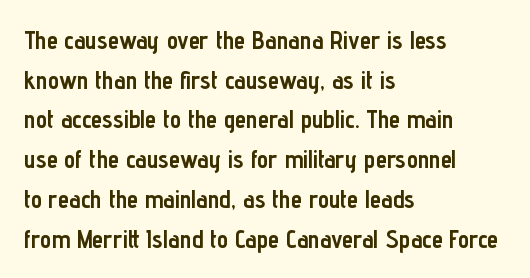
The image shows 25 px bold type, upright; set left-aligned, normal line spacing (1.59x), normal letter spacing, not underlined.
